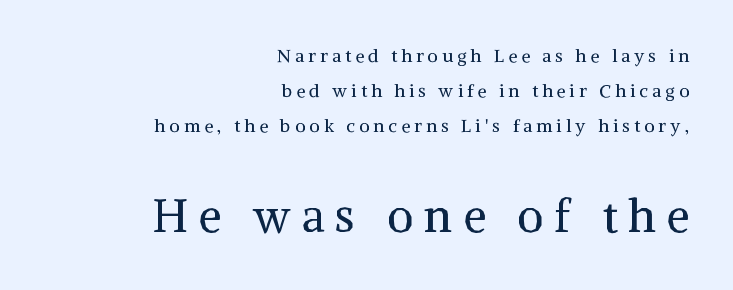
The rendering uses natural spacing where letterforms have individual widths. This is the regular roman posture of the typeface. The rendering inserts visible extra space after every character. Has an underline been added? It has not. Weight class: somewhere from thin through regular. A typesetter would label this face a serif.
